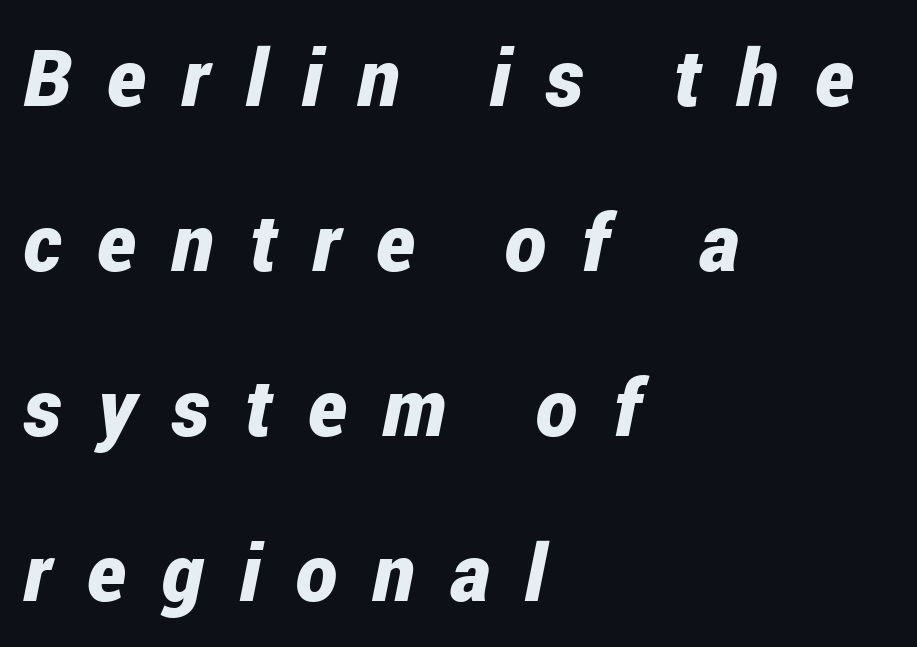
{"italic": "yes", "lean": "right", "slant_degrees": 12, "bold": "yes", "weight": "bold", "width": "condensed", "stroke_contrast": "low", "x_height": "medium", "monospaced": "no", "underline": "no", "align": "left", "line_spacing": "loose", "line_spacing_ratio": 2.09, "letter_spacing": "wide", "letter_spacing_em": 0.45, "glyph_px": 79}
